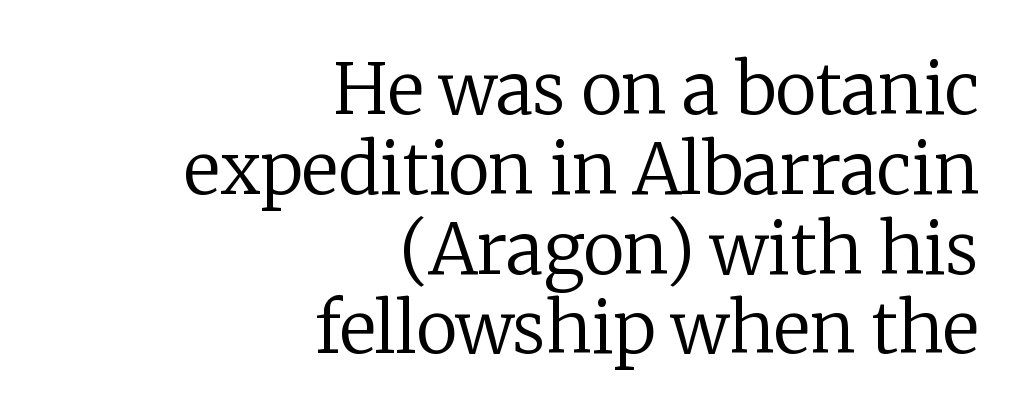
{"serif": "yes", "italic": "no", "bold": "no", "weight": "regular", "width": "normal", "stroke_contrast": "low", "x_height": "medium", "monospaced": "no", "underline": "no", "align": "right", "line_spacing": "tight", "line_spacing_ratio": 1.14, "letter_spacing": "normal", "letter_spacing_em": 0.0, "glyph_px": 70}
